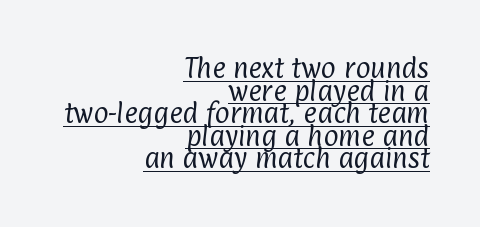
Q: Is the text bold? A: No.
Q: Is the text underlined? A: Yes.
Q: How is the paragraph aligned? A: Right-aligned.
Q: Is the spacing between letters normal or unusually wide? A: Normal.
Q: Is the spacing between lines tight, normal or loose? A: Tight.
